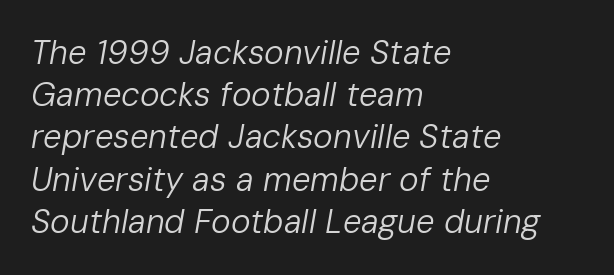
The text block is weighted toward the left margin, trailing off unevenly rightward. The weight tops out at a normal text grade. Between one letter and the next there's only the usual sliver of space. Varying glyph widths throughout — classic text-font behaviour. Successive baselines arrive at the customary interval.
